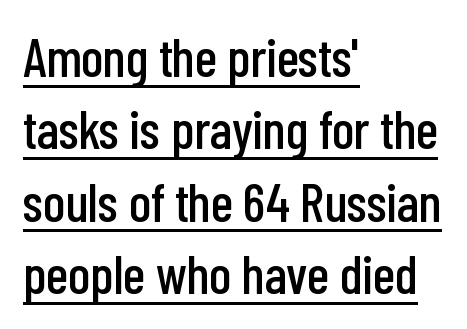
The passage shown has conventional tracking throughout. Normally led — the rows are evenly, conventionally spaced. This rendering employs a face without finishing strokes, i.e., a sans-serif. Character widths vary here, with narrow letters taking less room than wide ones.
